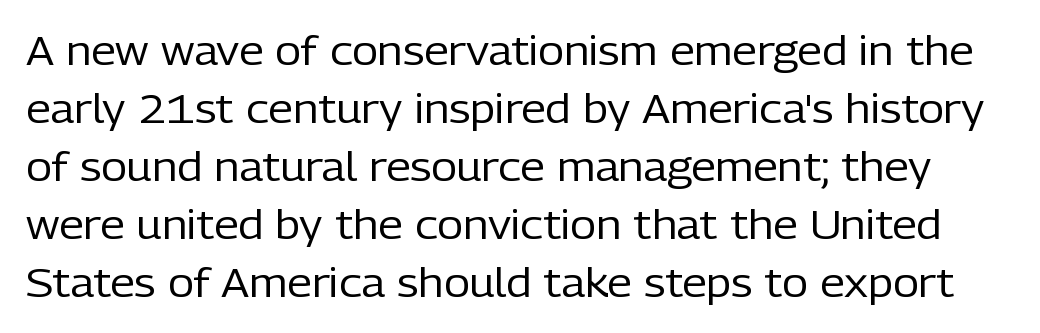
{"serif": "no", "italic": "no", "bold": "no", "weight": "regular", "width": "normal", "stroke_contrast": "low", "x_height": "medium", "monospaced": "no", "underline": "no", "line_spacing": "normal", "line_spacing_ratio": 1.45, "letter_spacing": "normal", "letter_spacing_em": 0.0, "glyph_px": 40}
